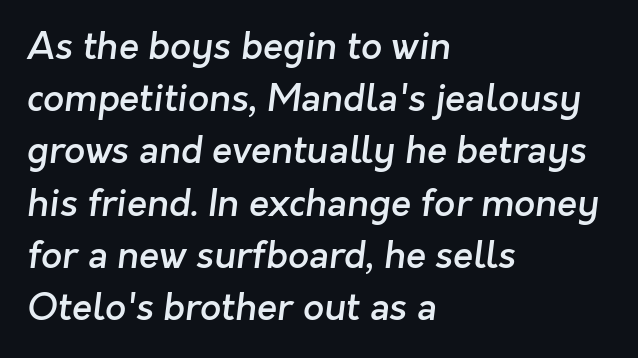
Q: Is the text bold? A: Semi-bold.
Q: Is the typeface a serif or a sans-serif typeface? A: Sans-serif.
Q: Is the text underlined? A: No.
Q: How is the paragraph aligned? A: Left-aligned.
Q: Is the spacing between letters normal or unusually wide? A: Normal.
Q: Is the spacing between lines tight, normal or loose? A: Normal.
Q: Width (condensed, normal, or wide)? A: Normal.
Q: Stroke contrast? A: Low.
Q: x-height? A: Medium.
Q: Monospaced? A: No.
